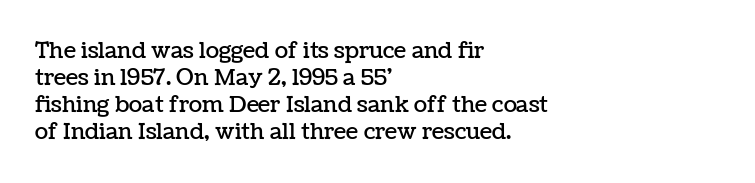
Q: Is the text italic (slanted)? A: No, it is upright.
Q: Is the text underlined? A: No.
Q: How is the paragraph aligned? A: Left-aligned.
Q: Is the spacing between letters normal or unusually wide? A: Normal.
